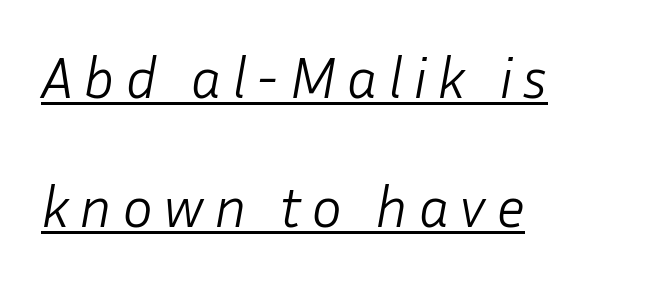
Slanted lettering throughout. A continuous stroke trails under the words, as in a hyperlink. The weight would be labelled regular, book, light, or lighter still. Spacing verdict: proportional, widths tailored to each character. Rows of type keep a wide berth in the vertical direction.
